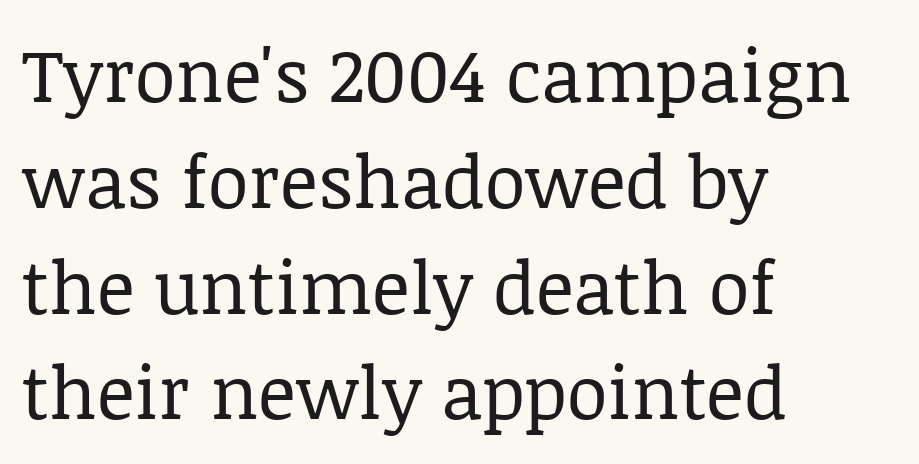
Is there much room between lines? A standard amount, neither cramped nor airy. Font category for this specimen: serif. Is this a heavy cut? Hardly; it is regular or lighter. The rendering uses natural spacing where letterforms have individual widths.
